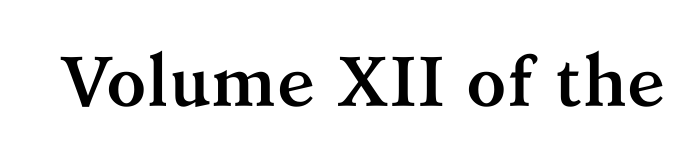
Q: Is the text bold? A: Yes.
Q: Is the text italic (slanted)? A: No, it is upright.
Q: Is the typeface a serif or a sans-serif typeface? A: Serif.
Q: Is the text underlined? A: No.
Q: Is the spacing between letters normal or unusually wide? A: Normal.
Q: Width (condensed, normal, or wide)? A: Normal.
Q: Stroke contrast? A: Medium.
Q: x-height? A: Medium.
Q: Monospaced? A: No.
